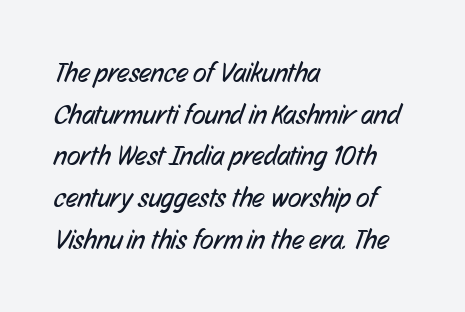
The image shows 28 px regular-weight, condensed sans-serif type; set left-aligned, normal line spacing (1.49x), normal letter spacing, not underlined; low stroke contrast and a medium x-height.
